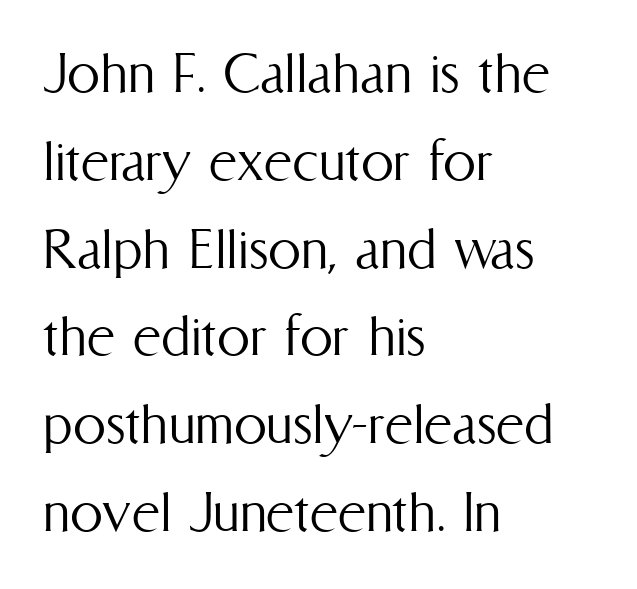
The image shows 66 px light, condensed type, upright; set left-aligned, normal line spacing (1.33x), normal letter spacing, not underlined; medium stroke contrast and a medium x-height.
